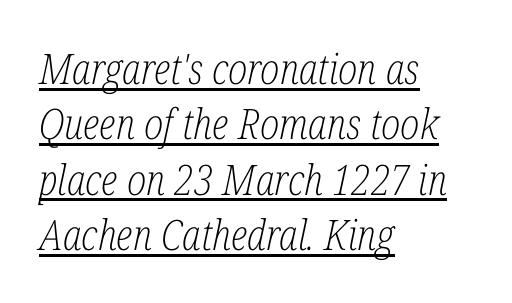
Q: Is the text bold? A: No.
Q: Is the text italic (slanted)? A: Yes, it leans right by about 12 degrees.
Q: Is the typeface a serif or a sans-serif typeface? A: Serif.
Q: Is the text underlined? A: Yes.
Q: How is the paragraph aligned? A: Left-aligned.
Q: Is the spacing between letters normal or unusually wide? A: Normal.
Q: Is the spacing between lines tight, normal or loose? A: Normal.
Q: Width (condensed, normal, or wide)? A: Condensed.
Q: Stroke contrast? A: Low.
Q: x-height? A: Medium.
Q: Monospaced? A: No.
